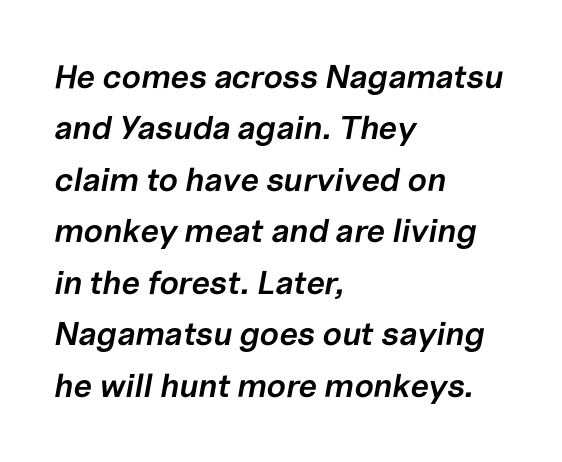
{"italic": "yes", "lean": "right", "slant_degrees": 10, "bold": "semi", "weight": "semibold", "width": "normal", "stroke_contrast": "low", "x_height": "medium", "monospaced": "no", "underline": "no", "align": "left", "line_spacing": "normal", "line_spacing_ratio": 1.56, "letter_spacing": "normal", "letter_spacing_em": 0.0, "glyph_px": 33}
